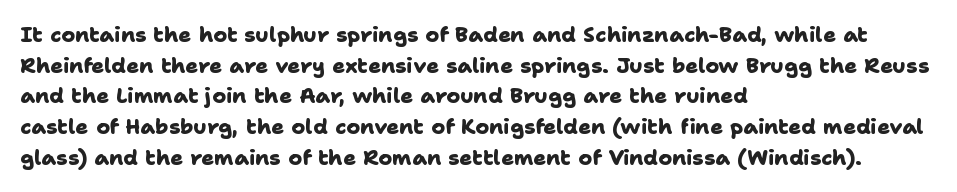
Q: Is the text bold? A: Yes.
Q: Is the text underlined? A: No.
Q: How is the paragraph aligned? A: Left-aligned.
Q: Is the spacing between letters normal or unusually wide? A: Normal.
Q: Is the spacing between lines tight, normal or loose? A: Normal.
